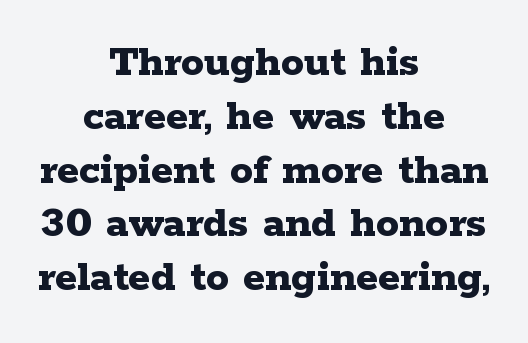
This sample is center-justified, so both line endings float freely. Compared with typical body copy, the letter spacing here is the same. Small tapered or slab feet sit at the stroke ends, so this counts as serif. The face used here has the dense, thick strokes of a bold.
